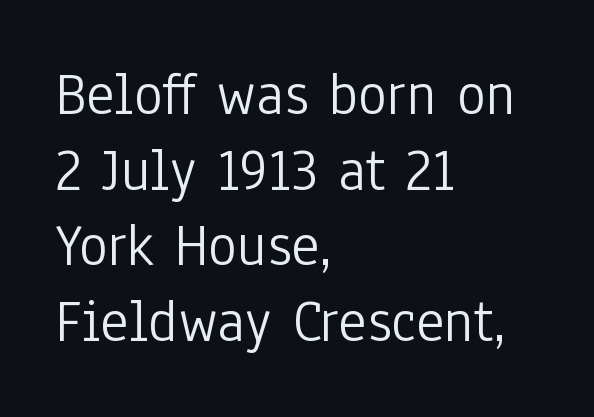
The image shows 61 px light, condensed sans-serif type, upright; set left-aligned, line spacing 1.24x, normal letter spacing, not underlined; low stroke contrast and a medium x-height.
